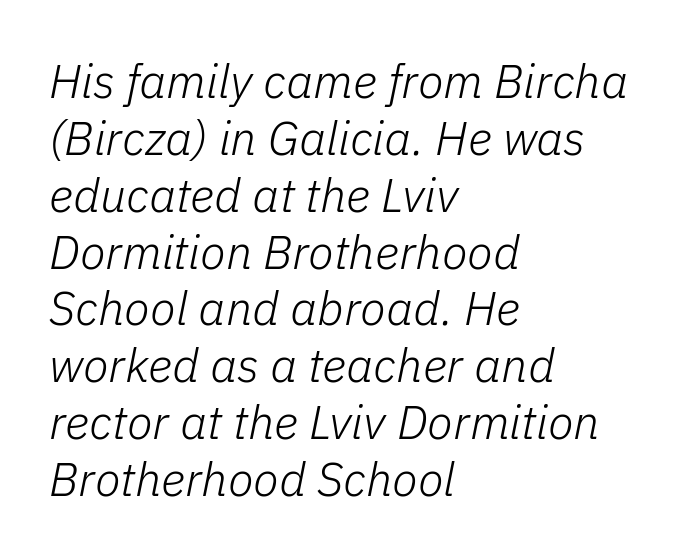
The letterforms sit shoulder to shoulder at normal distance. Does the lettering tilt? It does — this is italic. Check under the words: just untouched page. Casual observation: everything's shoved over to the left. Each stroke keeps to a modest, everyday thickness or less.
